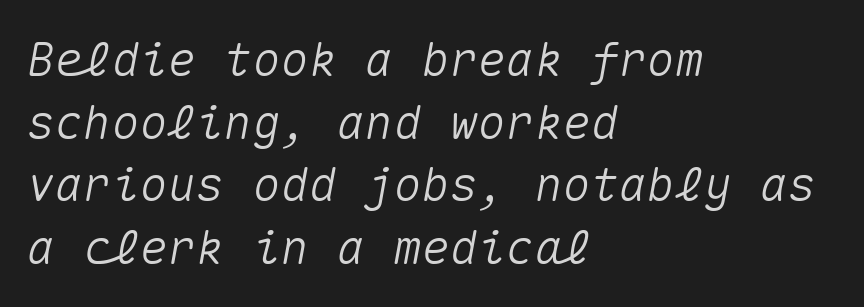
Notice how the passage keeps a crisp vertical edge on the left only. Looks like terminal output: every glyph gets an equal slot. Reading down the column, the eye jumps a familiar distance to each next line. The zone under the glyphs is completely vacant.
